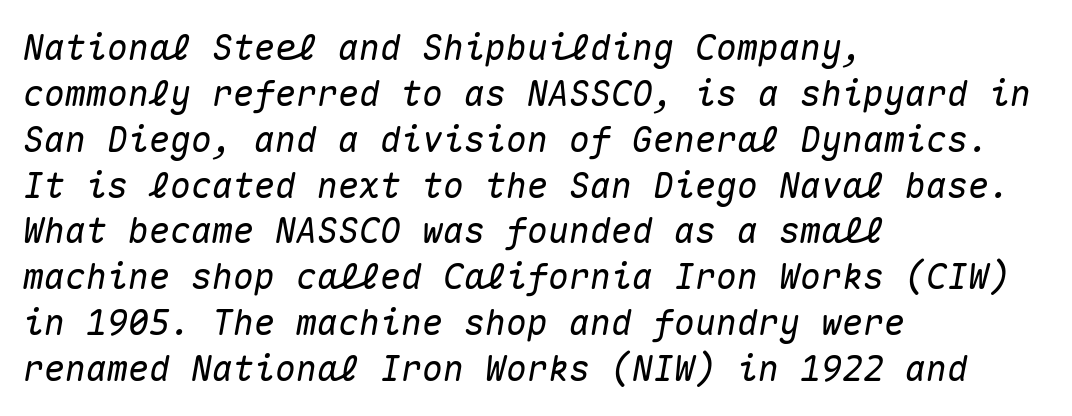
{"italic": "yes", "lean": "right", "slant_degrees": 10, "width": "normal", "stroke_contrast": "medium", "x_height": "medium", "monospaced": "yes", "underline": "no", "align": "left", "line_spacing": "normal", "line_spacing_ratio": 1.31, "letter_spacing": "normal", "letter_spacing_em": 0.0, "glyph_px": 35}
